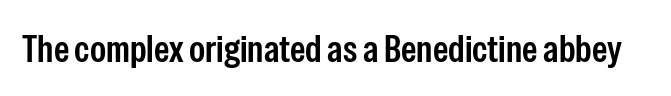
{"serif": "no", "italic": "no", "bold": "semi", "weight": "semibold", "width": "condensed", "stroke_contrast": "low", "x_height": "medium", "monospaced": "no", "underline": "no", "letter_spacing": "normal", "letter_spacing_em": 0.0, "glyph_px": 39}
